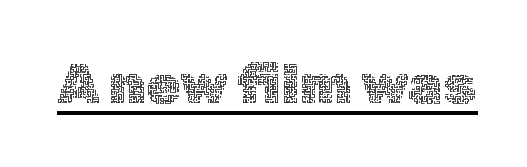
The image shows 56 px thin type, upright; set normal letter spacing, underlined; a medium x-height.
